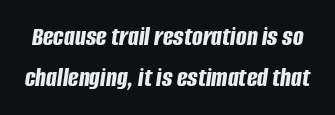
The image shows 28 px bold, condensed type, italic (leaning right); set normal line spacing (1.48x), normal letter spacing, not underlined; low stroke contrast and a large x-height.
